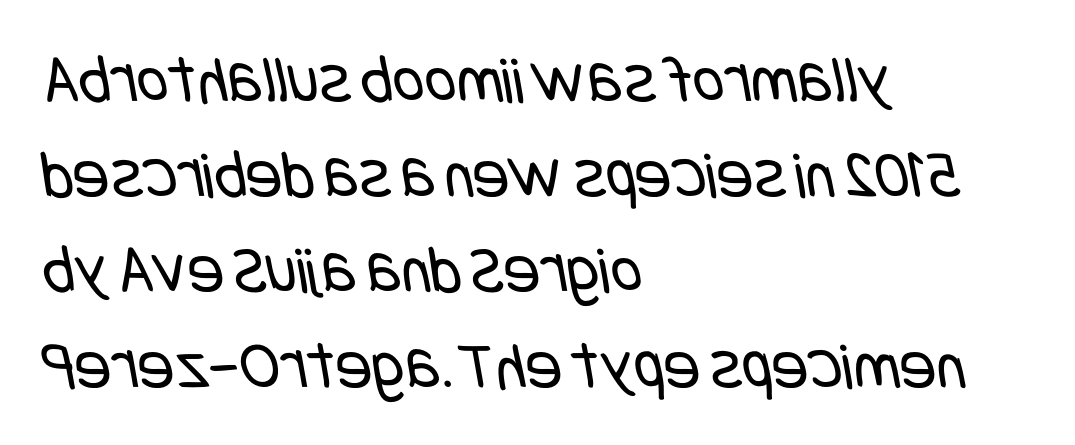
{"serif": "no", "bold": "no", "weight": "regular", "width": "condensed", "stroke_contrast": "low", "x_height": "large", "underline": "no", "align": "left", "line_spacing": "normal", "line_spacing_ratio": 1.4, "letter_spacing": "normal", "letter_spacing_em": 0.0, "glyph_px": 68}
